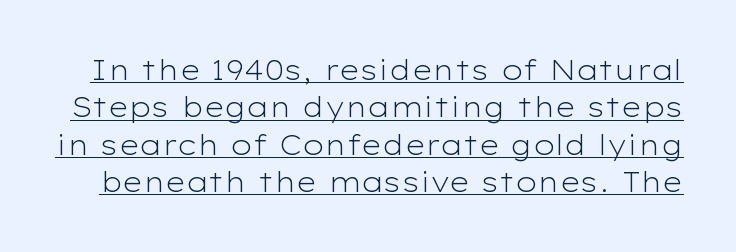
{"italic": "no", "bold": "no", "underline": "yes", "line_spacing": "normal", "line_spacing_ratio": 1.38, "letter_spacing": "normal", "letter_spacing_em": 0.0, "glyph_px": 27}
